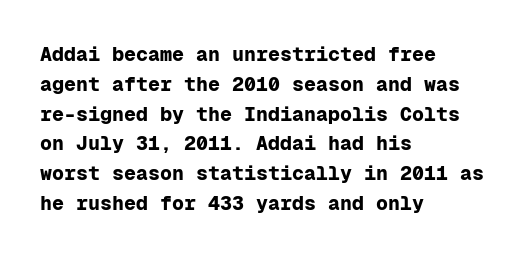
Summary of weight: heavy, a full bold. This sample is left-justified, so line endings fall wherever the words run out. The type sits square on the baseline with zero lean. The lines sit at an ordinary, default distance from one another. A bare baseline throughout the passage. This sample uses plain, unmodified letter spacing.
